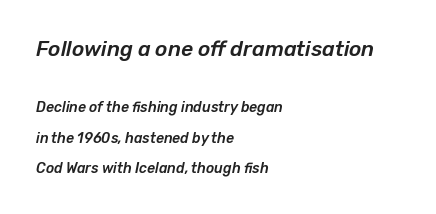
{"italic": "yes", "lean": "right", "slant_degrees": 12, "underline": "no", "align": "left", "line_spacing": "loose", "line_spacing_ratio": 2.17, "letter_spacing": "normal", "letter_spacing_em": 0.0, "larger_block": "first", "size_ratio": 1.5, "glyph_px": 21}
